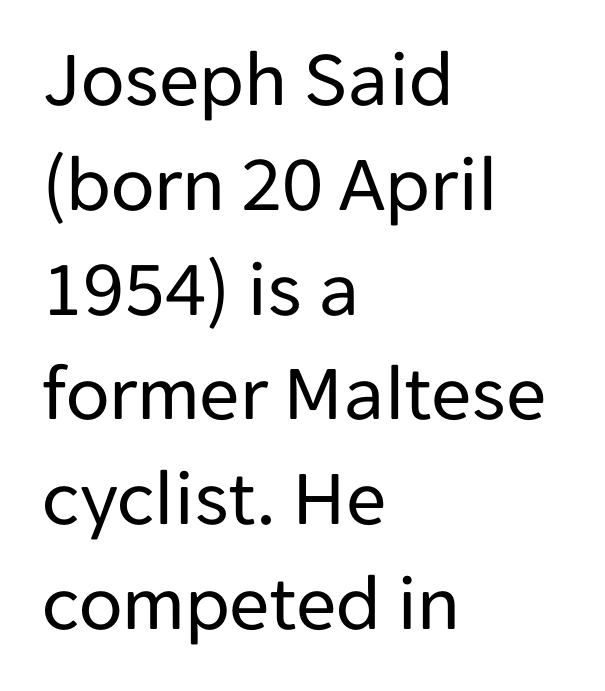
{"serif": "no", "italic": "no", "bold": "no", "weight": "regular", "width": "normal", "stroke_contrast": "low", "x_height": "medium", "monospaced": "no", "underline": "no", "align": "left", "line_spacing": "normal", "line_spacing_ratio": 1.31, "letter_spacing": "normal", "letter_spacing_em": 0.0, "glyph_px": 80}
